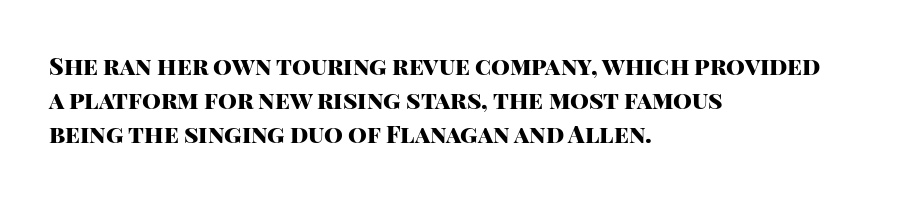
The image shows 24 px bold type, upright; set left-aligned, normal line spacing (1.41x), normal letter spacing, not underlined.
